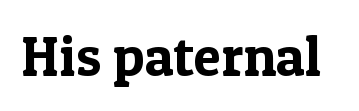
The image shows 56 px serif type, upright; set normal letter spacing, not underlined; a medium x-height.
